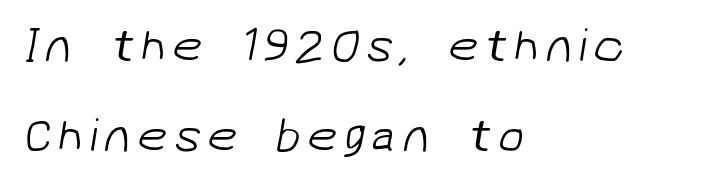
The rendering shows plain stroke endings on the letterforms — a sans-serif design. Proportional: the letters do not fall into vertical columns. Anything drawn beneath the words? Only blank space. Visually the block forms a straight wall on the left and a jagged coastline on the right. Weight: regular or lighter.
